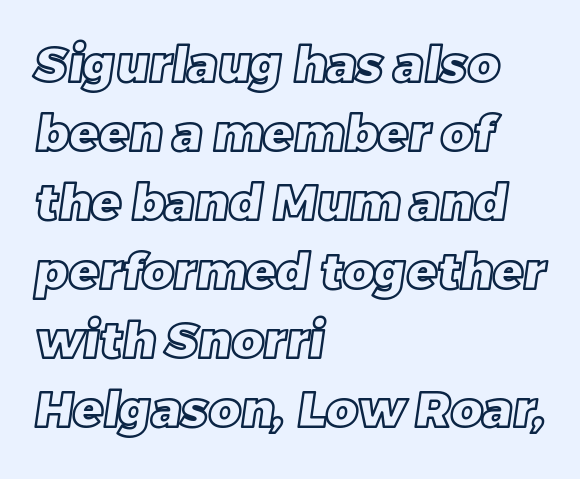
The image shows 49 px text type; set left-aligned, normal line spacing (1.41x), normal letter spacing, not underlined; a large x-height.
